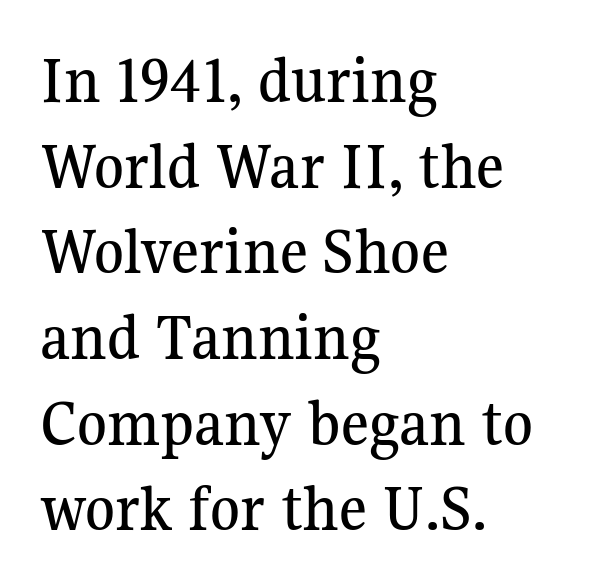
Q: Is the text italic (slanted)? A: No, it is upright.
Q: Is the typeface a serif or a sans-serif typeface? A: Serif.
Q: Is the text underlined? A: No.
Q: How is the paragraph aligned? A: Left-aligned.
Q: Is the spacing between letters normal or unusually wide? A: Normal.
Q: Is the spacing between lines tight, normal or loose? A: Normal.
Q: Width (condensed, normal, or wide)? A: Normal.
Q: Stroke contrast? A: Medium.
Q: x-height? A: Medium.
Q: Monospaced? A: No.
